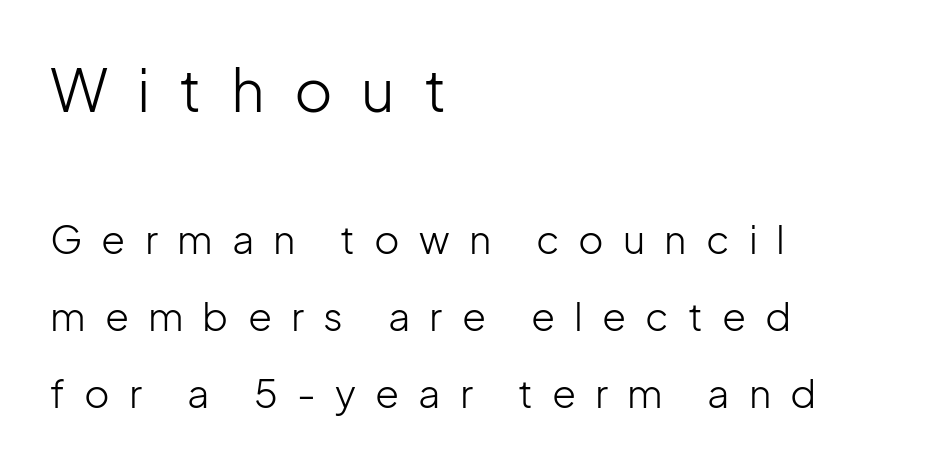
The image shows 59 px light sans-serif type, upright; set left-aligned, loose line spacing (1.97x), unusually wide letter spacing (+0.49 em), not underlined; the first (top) block is 1.51x larger; low stroke contrast and a medium x-height.
